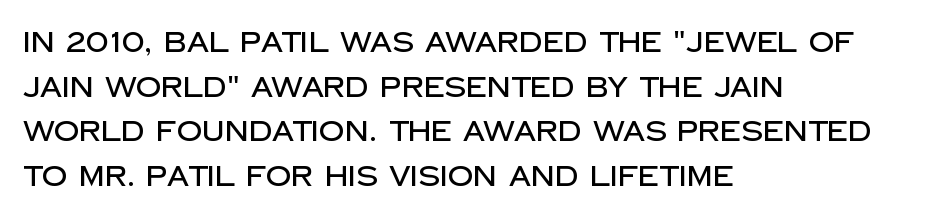
Caption: standard tracking, unaltered. If you measured baseline to baseline, you'd find a middling distance. The paragraph shown leans on its left margin. This rendering features lettering with no underline.
